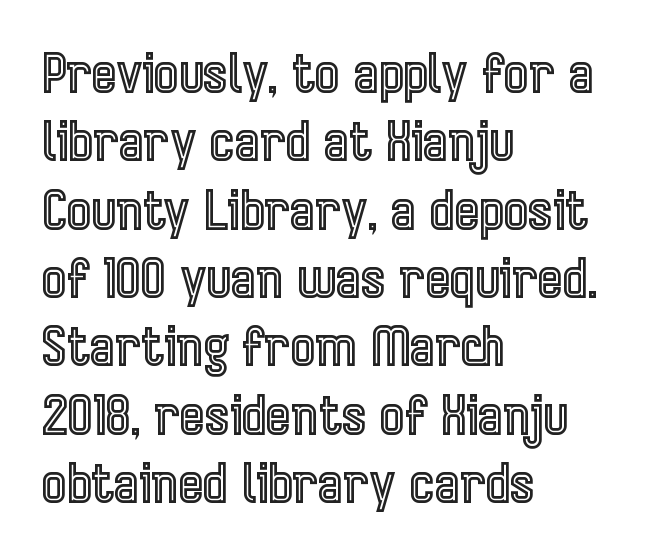
{"italic": "no", "width": "condensed", "x_height": "medium", "monospaced": "no", "underline": "no", "align": "left", "line_spacing": "normal", "line_spacing_ratio": 1.29, "letter_spacing": "normal", "letter_spacing_em": 0.0, "glyph_px": 53}
